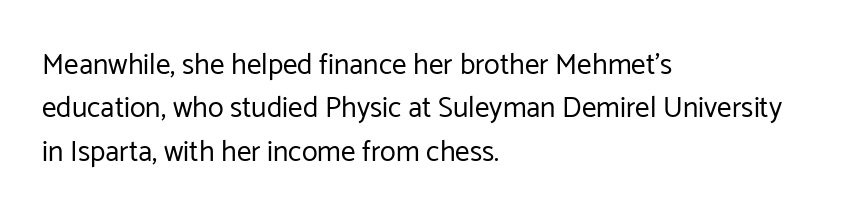
Descender tails drop into unmarked territory. This sample uses an upright cut, with every glyph sitting square on the baseline. These lines keep a tight, regular rhythm from letter to letter. Left-aligned paragraph, ragged on the right. These glyphs show unthickened strokes, regular width or finer. Check where the strokes stop: nothing finishes them off — pure sans.
